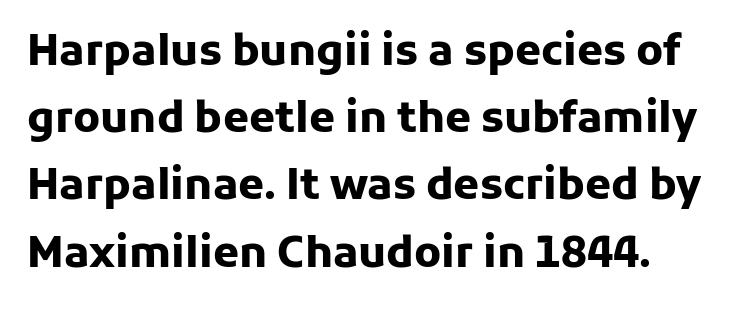
Line spacing here is normal. The specimen reads as upright at a glance. Each row of text sits above clean, open space. You could not count columns in this text — the font is proportionally spaced.
